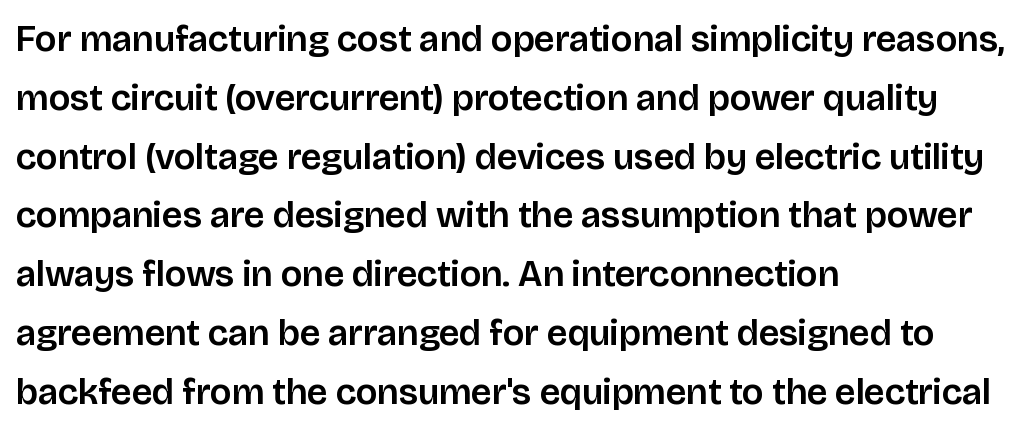
What's the leading like? Ordinary, nothing unusual. The gaps between neighbouring characters are ordinary and unremarkable. Character widths vary here, with narrow letters taking less room than wide ones. Short and long lines alike share a common starting point at left. The letters carry no serifs — their stems end cleanly without finishing strokes. A clean baseline with only descenders dipping below it.
